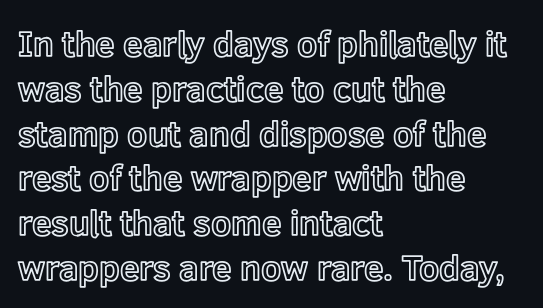
The image shows 35 px text type, upright; set left-aligned, normal line spacing (1.28x), normal letter spacing, not underlined; a medium x-height.
